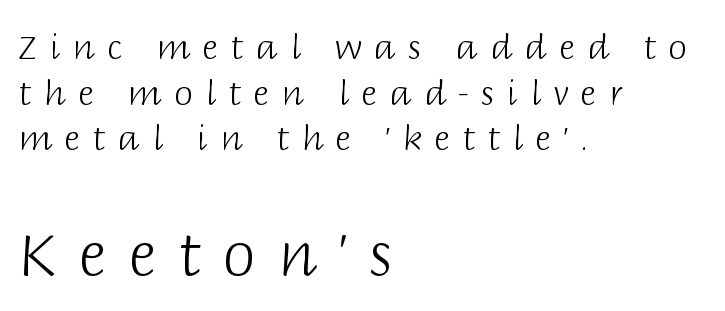
The image shows 60 px light sans-serif type, upright; set left-aligned, normal line spacing (1.34x), unusually wide letter spacing (+0.37 em), not underlined; the second (bottom) block is 1.76x larger; low stroke contrast and a large x-height.
